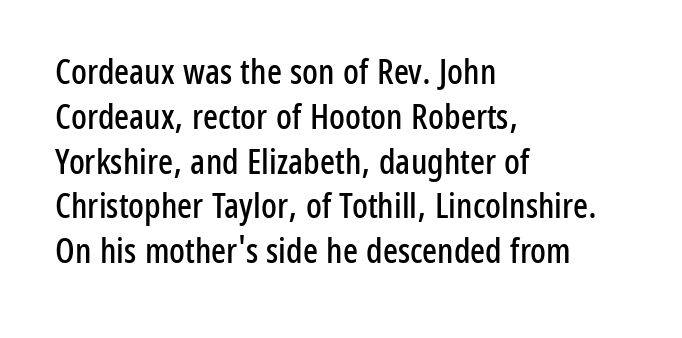
{"serif": "no", "italic": "no", "width": "condensed", "stroke_contrast": "low", "x_height": "medium", "monospaced": "no", "underline": "no", "align": "left", "line_spacing": "normal", "line_spacing_ratio": 1.28, "letter_spacing": "normal", "letter_spacing_em": 0.0, "glyph_px": 35}
